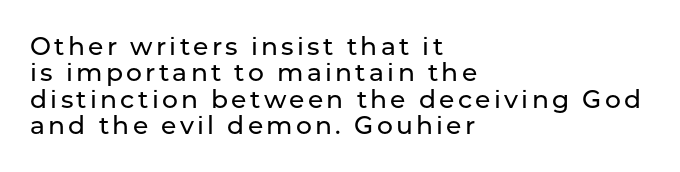
The letters stand upright; this is a roman face. Unmarked baselines from the first word to the last. Whoever set this chose condensed vertical rhythm over breathing room. One-word summary of the alignment: left.
